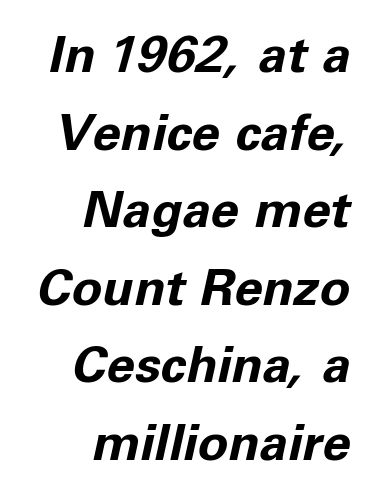
{"italic": "yes", "lean": "right", "slant_degrees": 11, "bold": "yes", "weight": "bold", "width": "normal", "stroke_contrast": "low", "x_height": "medium", "monospaced": "no", "underline": "no", "align": "right", "line_spacing": "normal", "line_spacing_ratio": 1.52, "letter_spacing": "normal", "letter_spacing_em": 0.0, "glyph_px": 51}
